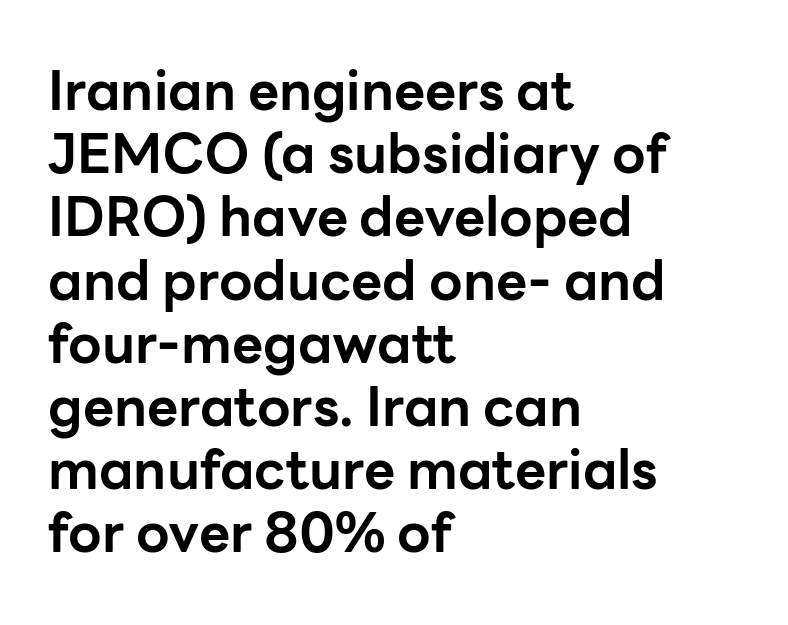
Q: Is the text bold? A: Yes.
Q: Is the text italic (slanted)? A: No, it is upright.
Q: Is the typeface a serif or a sans-serif typeface? A: Sans-serif.
Q: Is the text underlined? A: No.
Q: How is the paragraph aligned? A: Left-aligned.
Q: Is the spacing between letters normal or unusually wide? A: Normal.
Q: Width (condensed, normal, or wide)? A: Normal.
Q: Stroke contrast? A: Low.
Q: x-height? A: Medium.
Q: Monospaced? A: No.
